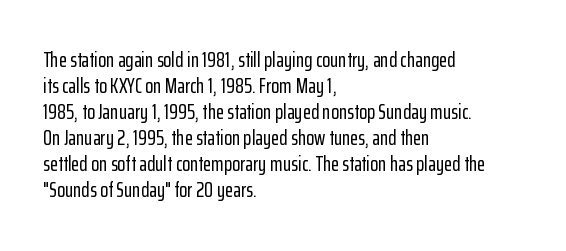
Q: Is the text italic (slanted)? A: No, it is upright.
Q: Is the text underlined? A: No.
Q: How is the paragraph aligned? A: Left-aligned.
Q: Is the spacing between letters normal or unusually wide? A: Normal.
